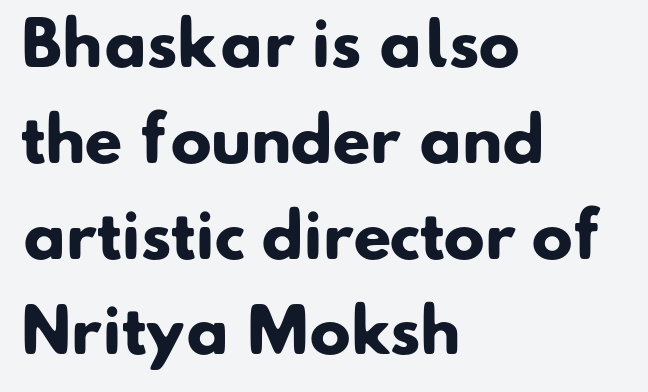
Strokes here are thick enough to call this a true bold. No feet cap the strokes, marking this as sans-serif type. This sample has the flowing, uneven cadence of proportional lettering. Nobody drew a line under any word here.
